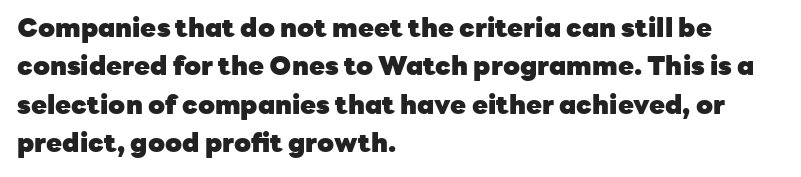
The image shows 26 px bold type, upright; set left-aligned, normal line spacing (1.48x), normal letter spacing, not underlined.
